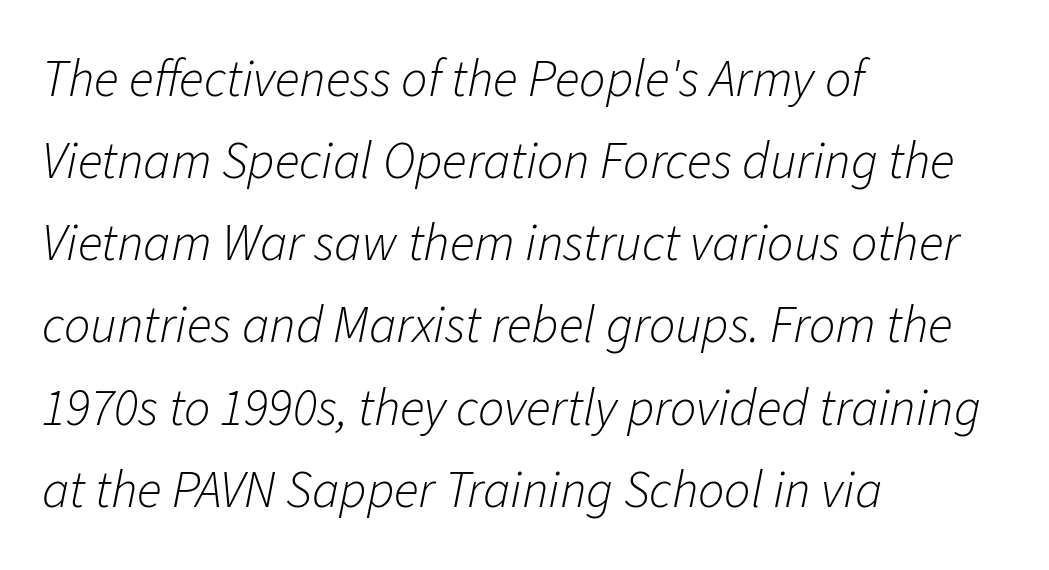
{"italic": "yes", "lean": "right", "slant_degrees": 11, "bold": "no", "weight": "light", "width": "normal", "stroke_contrast": "low", "x_height": "medium", "monospaced": "no", "underline": "no", "align": "left", "line_spacing": "normal", "line_spacing_ratio": 1.58, "letter_spacing": "normal", "letter_spacing_em": 0.0, "glyph_px": 52}
